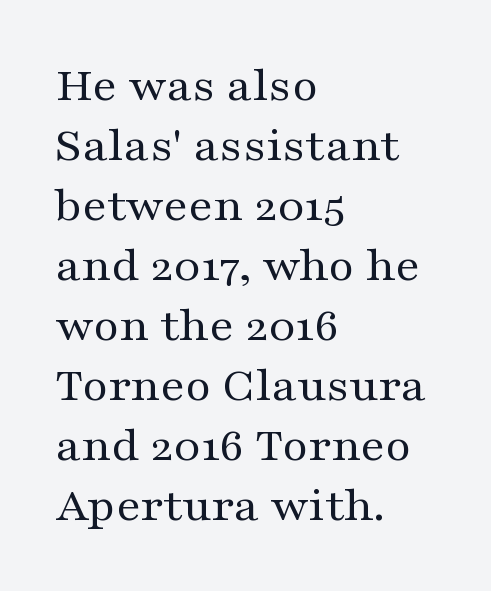
The passage shown is typed in a proportional face where columns would drift. The lettering stays uniformly vertical, giving the passage a roman look. Underline: absent. Unlike a clean sans, this face finishes its strokes with serifs. Tracking here is standard; glyphs follow each other at the usual distance. A classic flush-left, rag-right setting is used for this passage.
